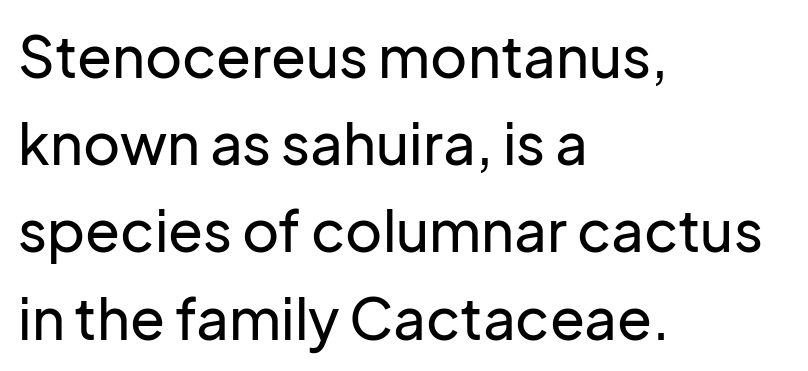
Q: Is the text italic (slanted)? A: No, it is upright.
Q: Is the typeface a serif or a sans-serif typeface? A: Sans-serif.
Q: Is the text underlined? A: No.
Q: How is the paragraph aligned? A: Left-aligned.
Q: Is the spacing between letters normal or unusually wide? A: Normal.
Q: Is the spacing between lines tight, normal or loose? A: Normal.
Q: Width (condensed, normal, or wide)? A: Normal.
Q: Stroke contrast? A: Low.
Q: x-height? A: Medium.
Q: Monospaced? A: No.
